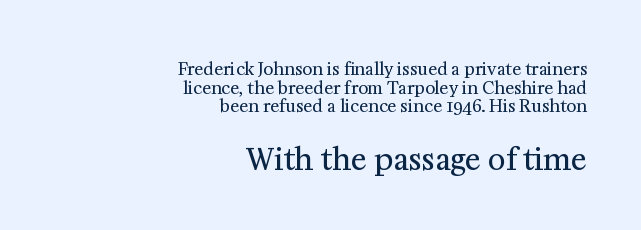
Q: Is the text bold? A: No.
Q: Is the text italic (slanted)? A: No, it is upright.
Q: Is the typeface a serif or a sans-serif typeface? A: Serif.
Q: Is the text underlined? A: No.
Q: How is the paragraph aligned? A: Right-aligned.
Q: Is the spacing between letters normal or unusually wide? A: Normal.
Q: Is the spacing between lines tight, normal or loose? A: Tight.
Q: Which block of text is set in a larger size, the first (top) or the second (bottom)? A: The second (bottom) one.
Q: Width (condensed, normal, or wide)? A: Normal.
Q: Stroke contrast? A: Medium.
Q: x-height? A: Medium.
Q: Monospaced? A: No.
